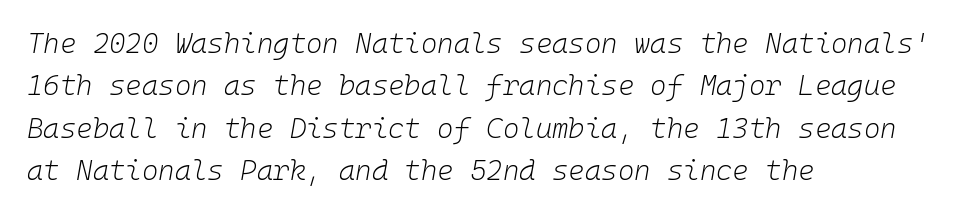
Think of a typewriter: that constant character pitch is what you see here. The glyphs look as if they've been sheared to an angle. Ink coverage per letter is moderate at most. How are the letters spaced? Ordinarily, with no added tracking. Nobody drew a line under any word here. Vertical spacing — default.
